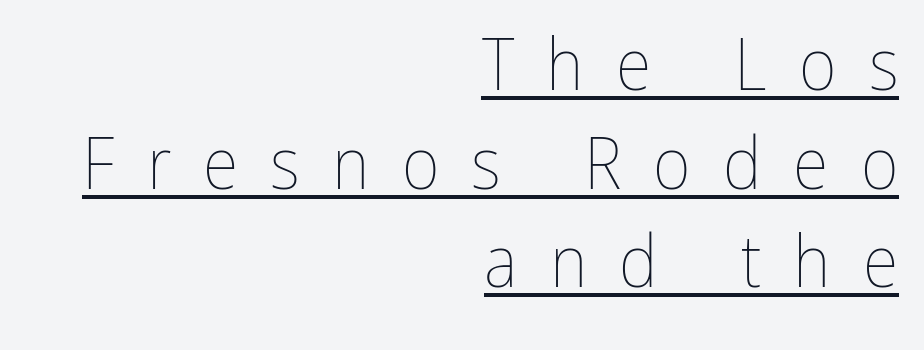
Q: Is the text bold? A: No.
Q: Is the text italic (slanted)? A: No, it is upright.
Q: Is the text underlined? A: Yes.
Q: How is the paragraph aligned? A: Right-aligned.
Q: Is the spacing between letters normal or unusually wide? A: Unusually wide.
Q: Is the spacing between lines tight, normal or loose? A: Normal.
Q: Width (condensed, normal, or wide)? A: Condensed.
Q: Stroke contrast? A: Low.
Q: x-height? A: Medium.
Q: Monospaced? A: No.
